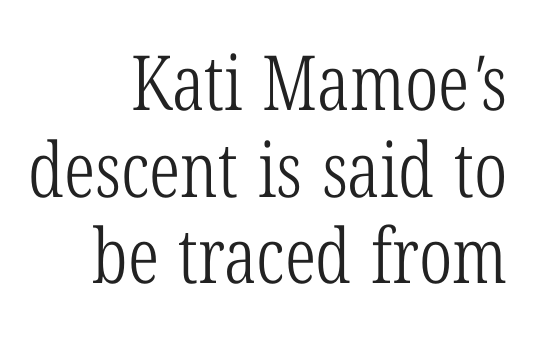
The image shows 76 px light, condensed serif type; set right-aligned, tight line spacing (1.14x), normal letter spacing, not underlined; low stroke contrast and a medium x-height.
